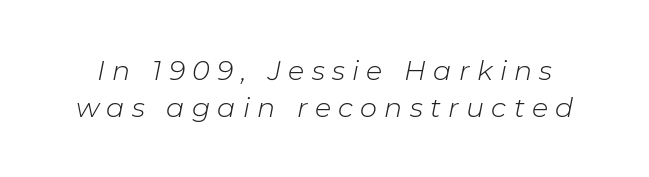
Q: Is the text bold? A: No.
Q: Is the text italic (slanted)? A: Yes, it leans right by about 11 degrees.
Q: Is the text underlined? A: No.
Q: Is the spacing between letters normal or unusually wide? A: Unusually wide.
Q: Is the spacing between lines tight, normal or loose? A: Normal.
